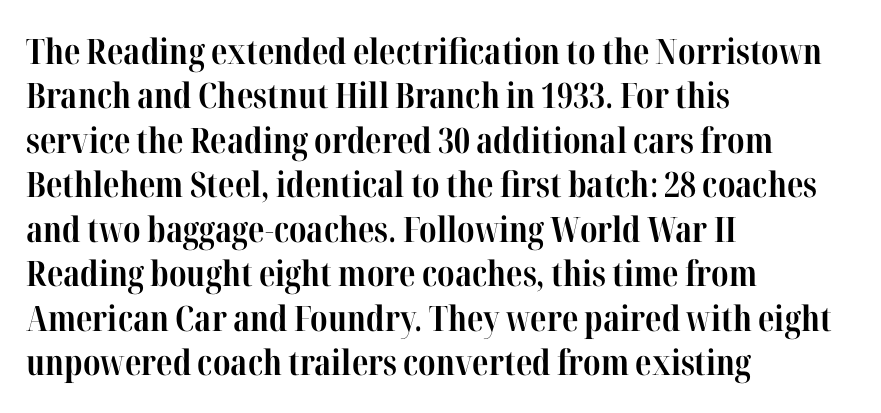
Q: Is the text bold? A: Yes.
Q: Is the text italic (slanted)? A: No, it is upright.
Q: Is the typeface a serif or a sans-serif typeface? A: Serif.
Q: Is the text underlined? A: No.
Q: How is the paragraph aligned? A: Left-aligned.
Q: Is the spacing between letters normal or unusually wide? A: Normal.
Q: Is the spacing between lines tight, normal or loose? A: Normal.
Q: Width (condensed, normal, or wide)? A: Condensed.
Q: Stroke contrast? A: High.
Q: x-height? A: Medium.
Q: Monospaced? A: No.
